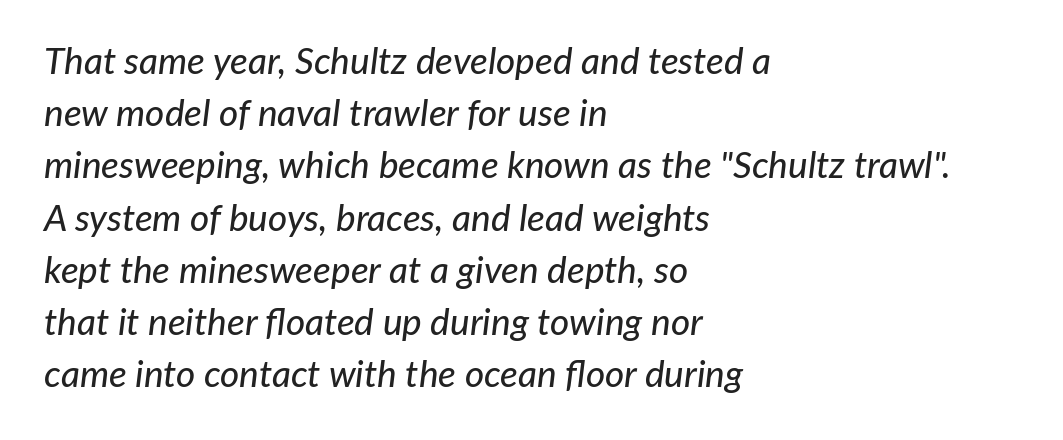
The image shows 37 px text type, italic (leaning right); set left-aligned, normal line spacing (1.41x), normal letter spacing, not underlined; low stroke contrast and a medium x-height.
